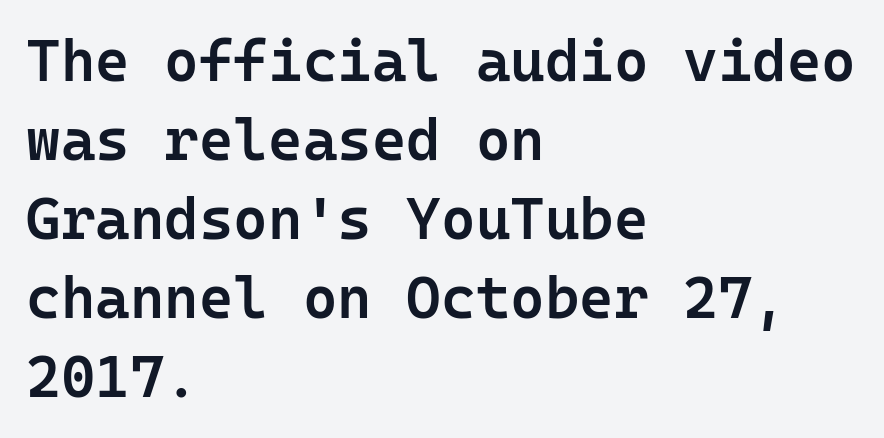
Line beginnings align vertically; line endings do not. Do the letters lean? They stand straight. The passage shown is typeset with a sans-serif family. Strokes here are thickened, but only to semibold level. Vertical spacing — default. Letter spacing: default.
